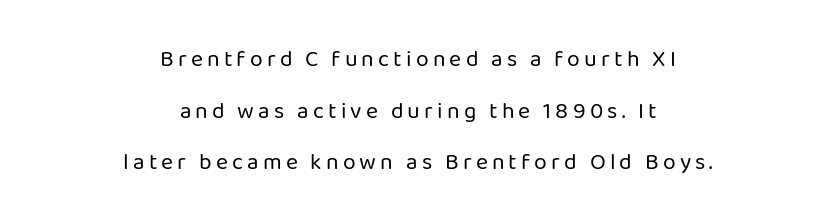
Nobody drew a line under any word here. The strokes are not fattened; the text isn't bold. Compared with typical paragraphs, the rows here are farther apart. The rendering positions every line midway between the sides. Italic: no, the glyphs are upright roman.
